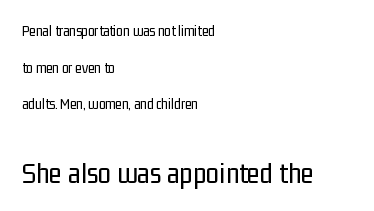
Q: Is the text bold? A: No.
Q: Is the text italic (slanted)? A: No, it is upright.
Q: Is the typeface a serif or a sans-serif typeface? A: Sans-serif.
Q: Is the text underlined? A: No.
Q: How is the paragraph aligned? A: Left-aligned.
Q: Is the spacing between letters normal or unusually wide? A: Normal.
Q: Is the spacing between lines tight, normal or loose? A: Loose.
Q: Which block of text is set in a larger size, the first (top) or the second (bottom)? A: The second (bottom) one.
Q: Width (condensed, normal, or wide)? A: Condensed.
Q: Stroke contrast? A: Low.
Q: x-height? A: Medium.
Q: Monospaced? A: No.
